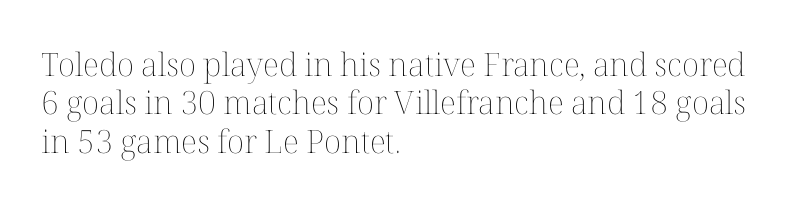
{"italic": "no", "bold": "no", "weight": "thin", "width": "normal", "stroke_contrast": "medium", "x_height": "medium", "monospaced": "no", "underline": "no", "align": "left", "line_spacing_ratio": 1.2, "letter_spacing": "normal", "letter_spacing_em": 0.0, "glyph_px": 32}
